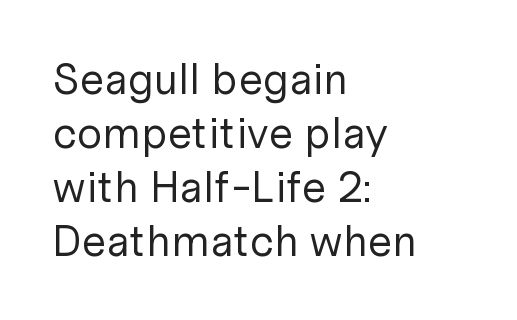
The image shows 44 px regular-weight sans-serif type, upright; set left-aligned, line spacing 1.23x, normal letter spacing, not underlined; low stroke contrast and a medium x-height.
